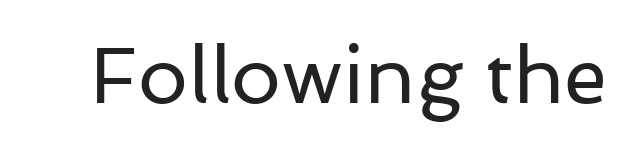
The image shows 79 px regular-weight sans-serif type, upright; set normal letter spacing, not underlined; low stroke contrast and a medium x-height.
